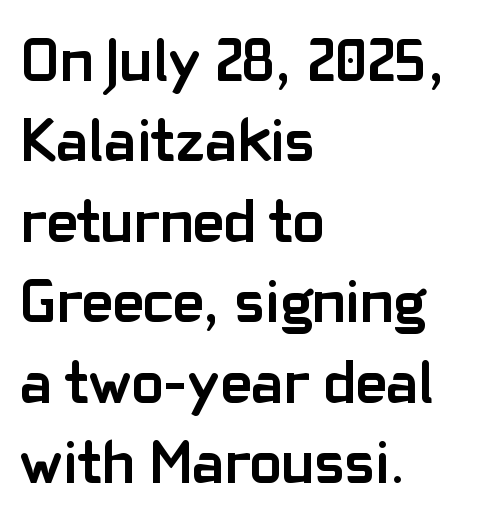
Q: Is the text bold? A: Yes.
Q: Is the text italic (slanted)? A: No, it is upright.
Q: Is the typeface a serif or a sans-serif typeface? A: Sans-serif.
Q: Is the text underlined? A: No.
Q: How is the paragraph aligned? A: Left-aligned.
Q: Is the spacing between letters normal or unusually wide? A: Normal.
Q: Is the spacing between lines tight, normal or loose? A: Normal.
Q: Width (condensed, normal, or wide)? A: Normal.
Q: Stroke contrast? A: Low.
Q: x-height? A: Medium.
Q: Monospaced? A: No.
